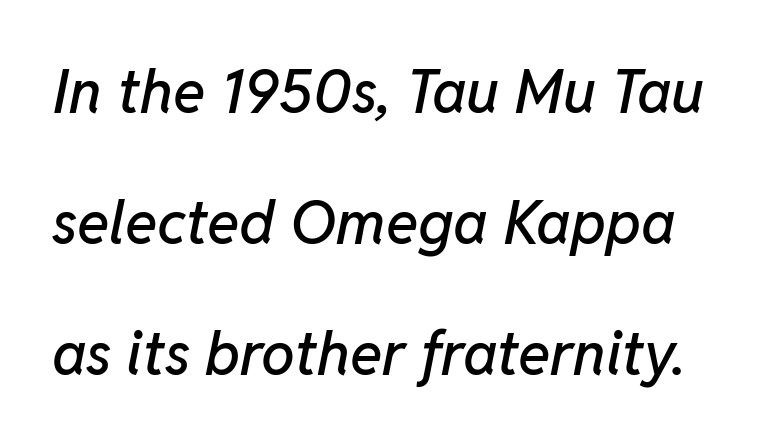
One glance says open: line gaps are wider than usual. Type without underlining. Proportional: the letters do not fall into vertical columns. You can tell it's italic because the verticals aren't actually vertical.
